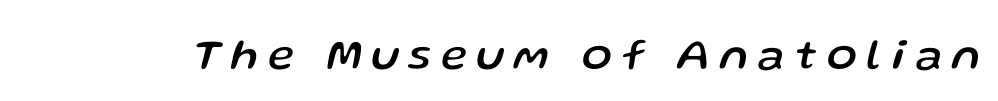
{"italic": "yes", "lean": "right", "slant_degrees": 13, "width": "normal", "stroke_contrast": "low", "x_height": "medium", "monospaced": "no", "underline": "no", "letter_spacing": "wide", "letter_spacing_em": 0.23, "glyph_px": 44}
